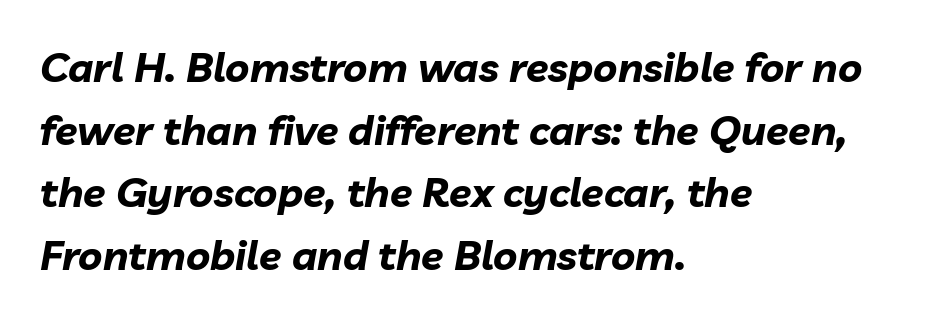
The image shows 41 px bold type, italic (leaning right); set left-aligned, normal line spacing (1.53x), normal letter spacing, not underlined; low stroke contrast and a medium x-height.
